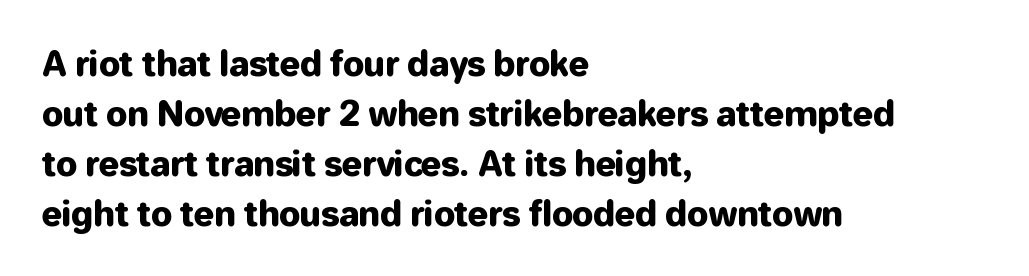
The image shows 34 px sans-serif type, upright; set left-aligned, normal line spacing (1.47x), normal letter spacing, not underlined; low stroke contrast and a medium x-height.
